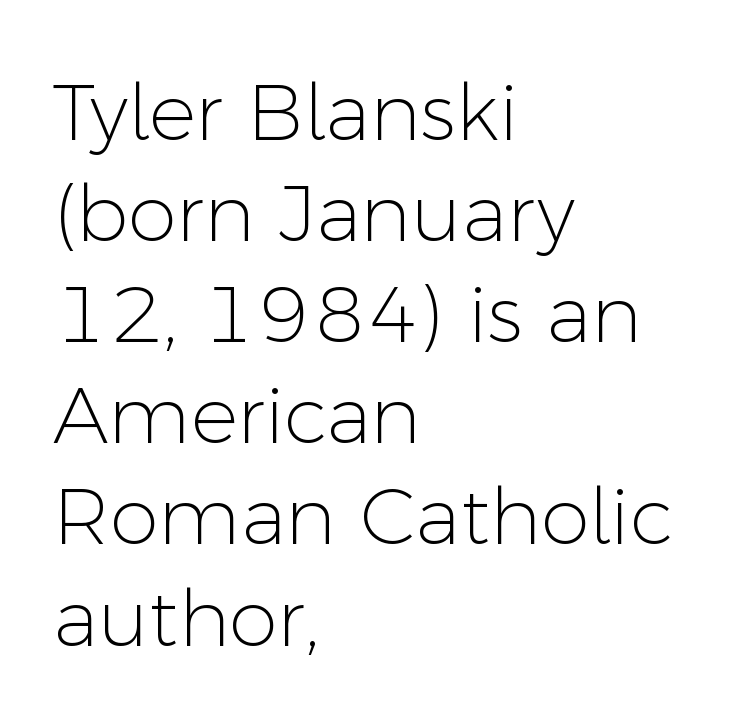
Q: Is the text bold? A: No.
Q: Is the text italic (slanted)? A: No, it is upright.
Q: Is the typeface a serif or a sans-serif typeface? A: Sans-serif.
Q: Is the text underlined? A: No.
Q: How is the paragraph aligned? A: Left-aligned.
Q: Is the spacing between letters normal or unusually wide? A: Normal.
Q: Is the spacing between lines tight, normal or loose? A: Normal.
Q: Width (condensed, normal, or wide)? A: Normal.
Q: Stroke contrast? A: Low.
Q: x-height? A: Medium.
Q: Monospaced? A: No.
